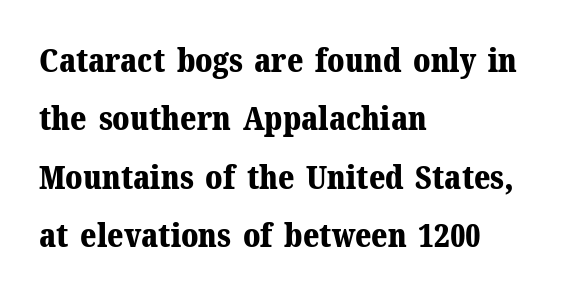
The image shows 33 px bold serif type, upright; set left-aligned, line spacing 1.77x, normal letter spacing, not underlined; medium stroke contrast and a medium x-height.
